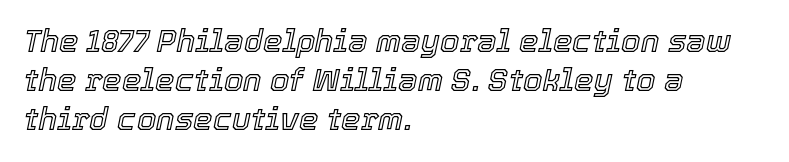
The image shows 31 px text type, italic (leaning right); set left-aligned, normal line spacing (1.26x), normal letter spacing, not underlined; a medium x-height.
